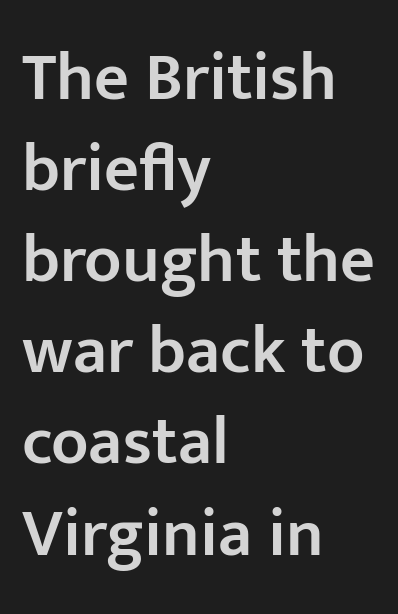
Is this a fixed-width face? No — the glyphs have proportional, varying widths. Honestly, the row spacing looks completely unremarkable. A bare baseline throughout the passage. A student would call this left alignment; a typographer would say flush left, rag right. These lines keep a tight, regular rhythm from letter to letter.
